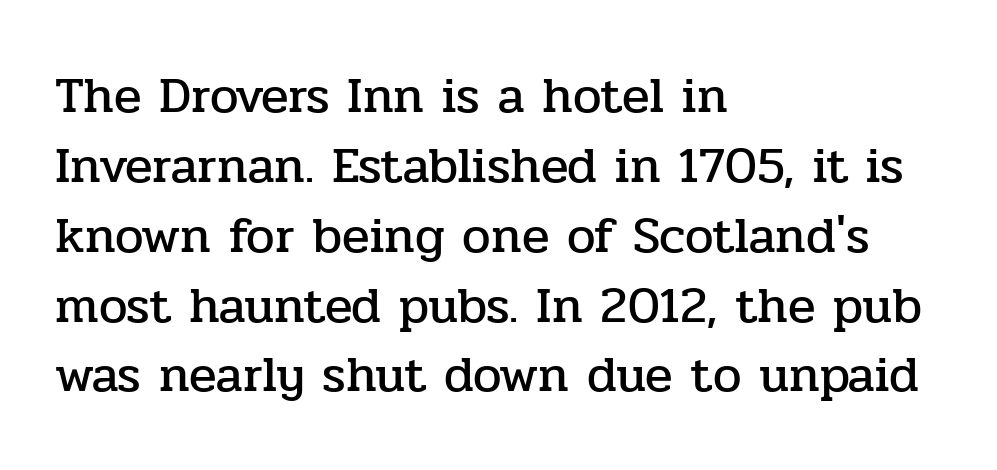
Spacing between characters is what you'd get straight out of the box. Rendered with straight, roman letterforms. The compositor pushed each line to the left boundary. This sample keeps an unexceptional amount of space between lines. The words here are not underlined. Each letter keeps its own natural width here, so spacing adapts to shape.
